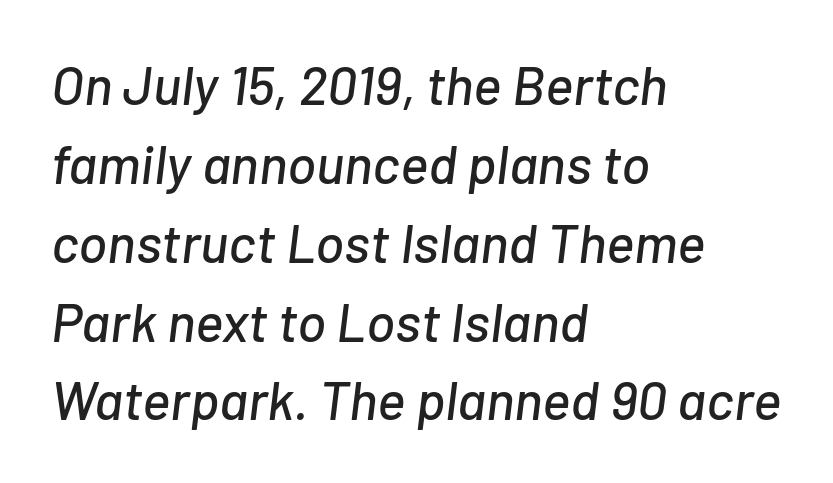
The image shows 54 px text type, italic (leaning right); set left-aligned, normal line spacing (1.46x), normal letter spacing, not underlined; low stroke contrast and a medium x-height.
